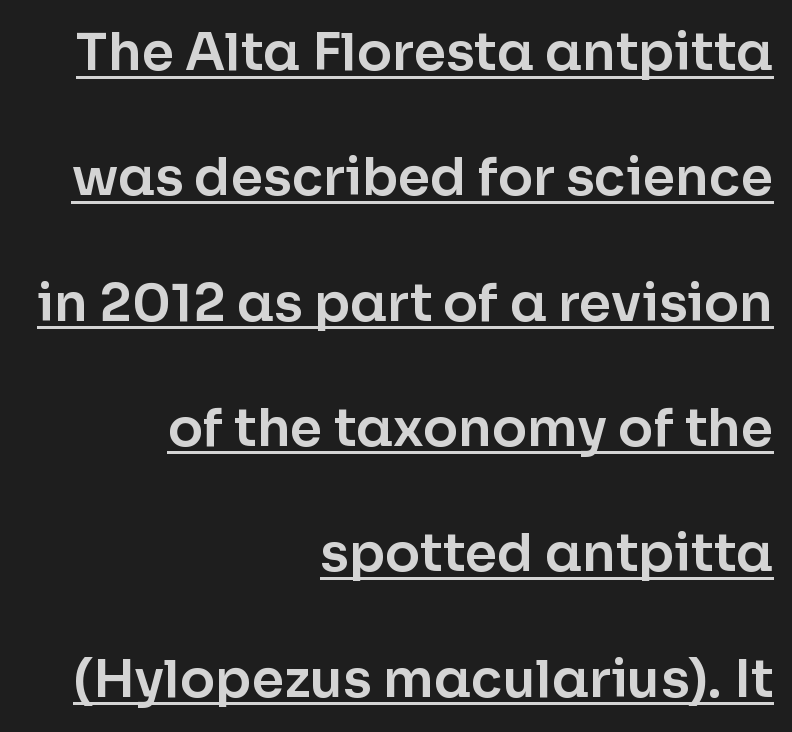
Q: Is the text italic (slanted)? A: No, it is upright.
Q: Is the typeface a serif or a sans-serif typeface? A: Sans-serif.
Q: Is the text underlined? A: Yes.
Q: How is the paragraph aligned? A: Right-aligned.
Q: Is the spacing between letters normal or unusually wide? A: Normal.
Q: Is the spacing between lines tight, normal or loose? A: Loose.
Q: Width (condensed, normal, or wide)? A: Normal.
Q: Stroke contrast? A: Low.
Q: x-height? A: Medium.
Q: Monospaced? A: No.
